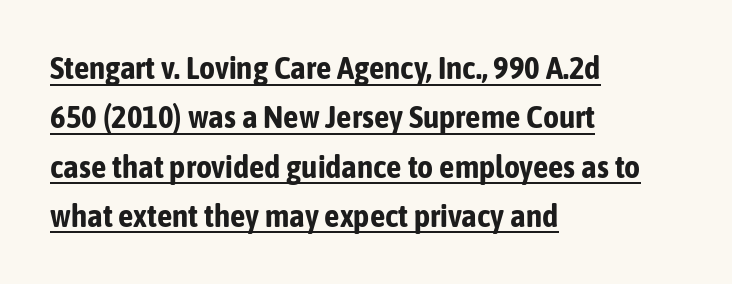
Q: Is the text bold? A: Yes.
Q: Is the text italic (slanted)? A: No, it is upright.
Q: Is the typeface a serif or a sans-serif typeface? A: Sans-serif.
Q: Is the text underlined? A: Yes.
Q: How is the paragraph aligned? A: Left-aligned.
Q: Is the spacing between letters normal or unusually wide? A: Normal.
Q: Is the spacing between lines tight, normal or loose? A: Normal.
Q: Width (condensed, normal, or wide)? A: Condensed.
Q: Stroke contrast? A: Low.
Q: x-height? A: Medium.
Q: Monospaced? A: No.
